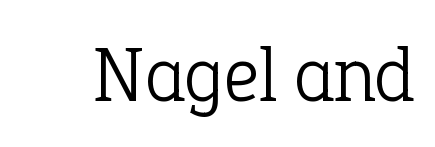
{"serif": "yes", "italic": "no", "bold": "no", "weight": "light", "width": "normal", "stroke_contrast": "low", "x_height": "medium", "monospaced": "no", "underline": "no", "letter_spacing": "normal", "letter_spacing_em": 0.0, "glyph_px": 78}
